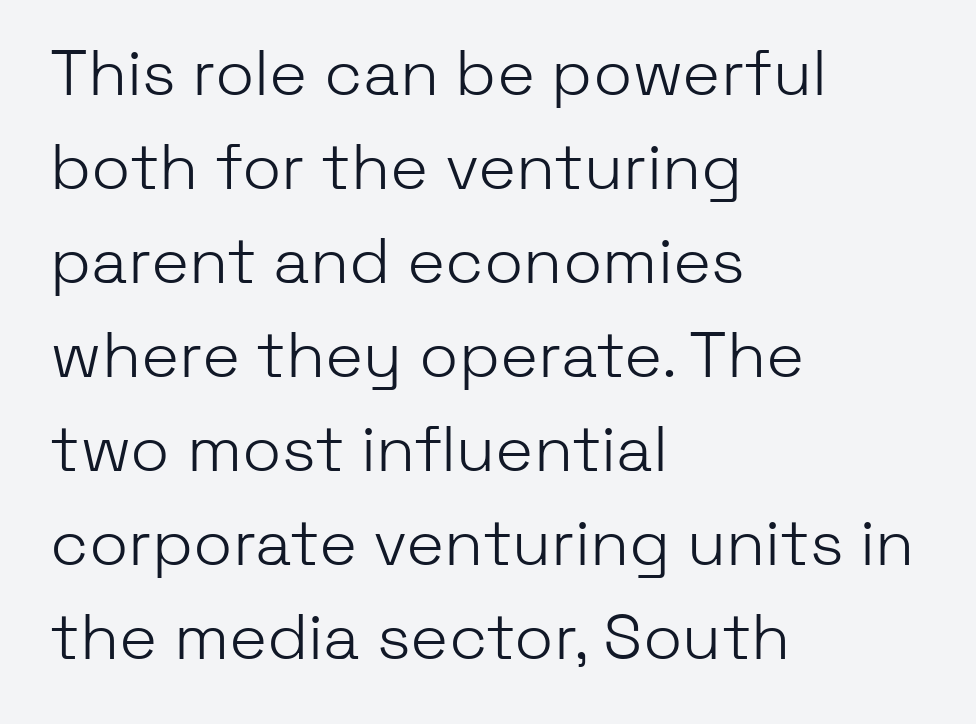
The image shows 64 px light sans-serif type, upright; set left-aligned, normal line spacing (1.47x), normal letter spacing, not underlined; low stroke contrast and a medium x-height.
